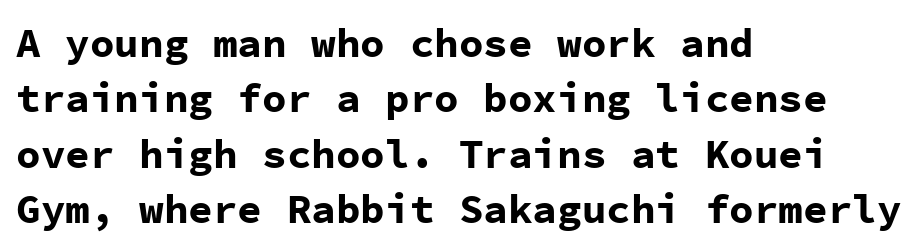
The image shows 41 px bold sans-serif type, upright, monospaced; set left-aligned, normal line spacing (1.35x), normal letter spacing, not underlined; low stroke contrast and a medium x-height.
